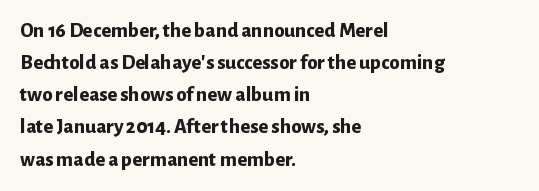
Tracking value appears to be zero — textbook default spacing. Is the type bold? Yes — the strokes are clearly thick and heavy. The block of text has a typical density, with ordinary space between rows. The rag falls on the right side of this text block. Words float on clear page, feet unadorned.
